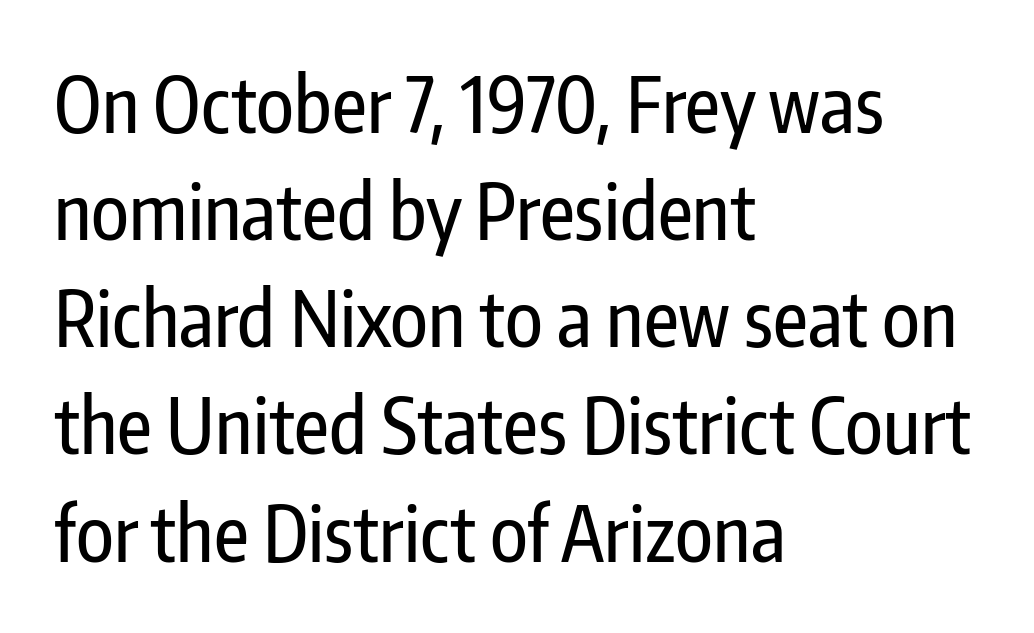
{"serif": "no", "italic": "no", "width": "condensed", "stroke_contrast": "low", "x_height": "medium", "monospaced": "no", "underline": "no", "align": "left", "line_spacing": "normal", "line_spacing_ratio": 1.41, "letter_spacing": "normal", "letter_spacing_em": 0.0, "glyph_px": 76}
